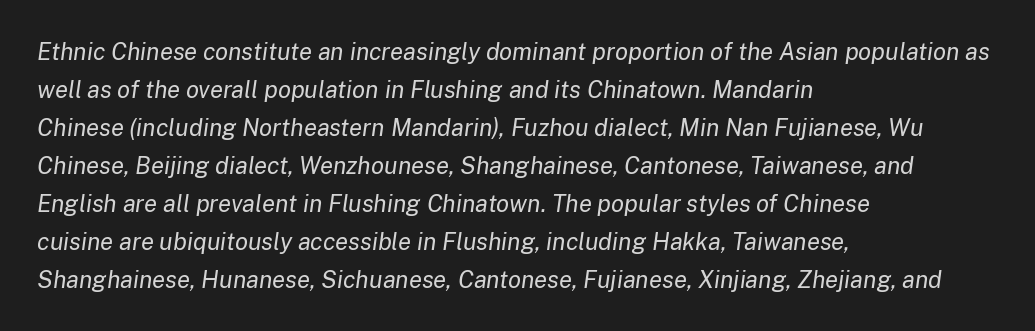
The image shows 24 px text type, italic (leaning right); set left-aligned, normal line spacing (1.58x), normal letter spacing, not underlined.
